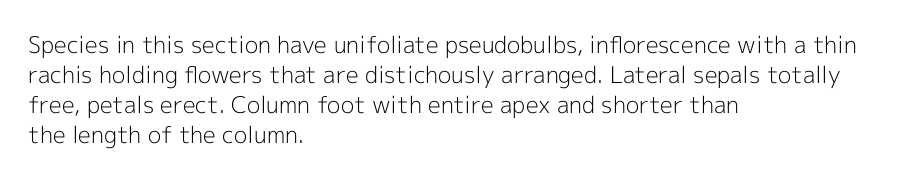
Q: Is the text bold? A: No.
Q: Is the text italic (slanted)? A: No, it is upright.
Q: Is the text underlined? A: No.
Q: How is the paragraph aligned? A: Left-aligned.
Q: Is the spacing between letters normal or unusually wide? A: Normal.
Q: Is the spacing between lines tight, normal or loose? A: Normal.
